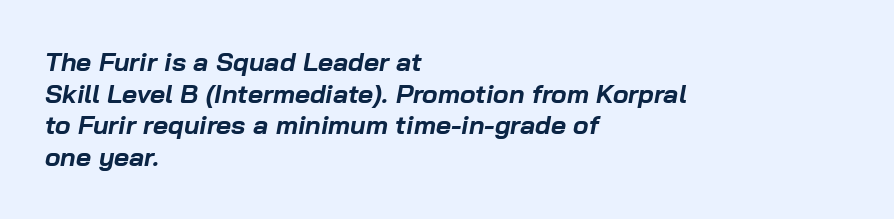
{"italic": "yes", "lean": "right", "slant_degrees": 10, "bold": "yes", "underline": "no", "align": "left", "line_spacing_ratio": 1.22, "letter_spacing": "normal", "letter_spacing_em": 0.0, "glyph_px": 26}
